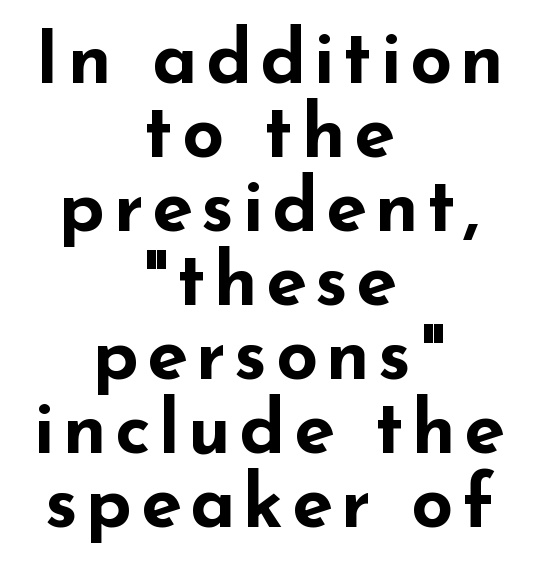
Q: Is the text bold? A: Yes.
Q: Is the text italic (slanted)? A: No, it is upright.
Q: Is the typeface a serif or a sans-serif typeface? A: Sans-serif.
Q: Is the text underlined? A: No.
Q: How is the paragraph aligned? A: Centered.
Q: Is the spacing between lines tight, normal or loose? A: Tight.
Q: Width (condensed, normal, or wide)? A: Wide.
Q: Stroke contrast? A: Low.
Q: x-height? A: Small.
Q: Monospaced? A: No.
